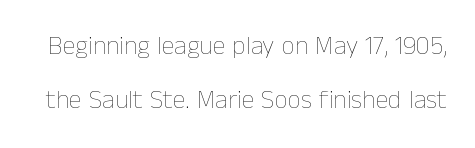
Every character sits straight up, as roman type does. Any mark beneath the type? The region is blank. Ink coverage per letter is moderate at most. The letters sit at their default tracking, neither squeezed nor spread. The lines are spread far apart with generous leading.
